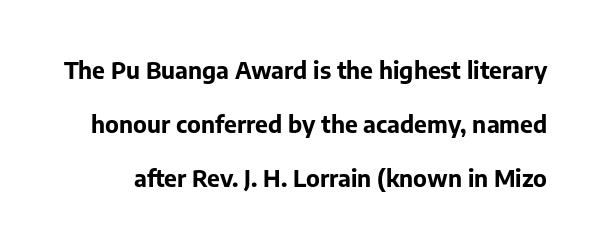
Does the leading feel generous? Absolutely, it's lavish. This sample uses an upright cut, with every glyph sitting square on the baseline. The space directly below the letters is spotless. The gaps between neighbouring characters are ordinary and unremarkable. Is the type bold? Yes — the strokes are clearly thick and heavy.
